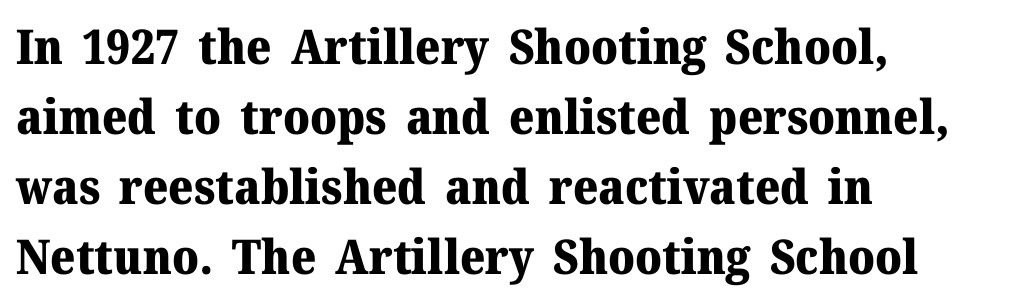
{"serif": "yes", "italic": "no", "bold": "yes", "weight": "heavy", "width": "normal", "stroke_contrast": "medium", "x_height": "medium", "monospaced": "no", "underline": "no", "align": "left", "line_spacing": "normal", "line_spacing_ratio": 1.46, "letter_spacing": "normal", "letter_spacing_em": 0.0, "glyph_px": 48}
